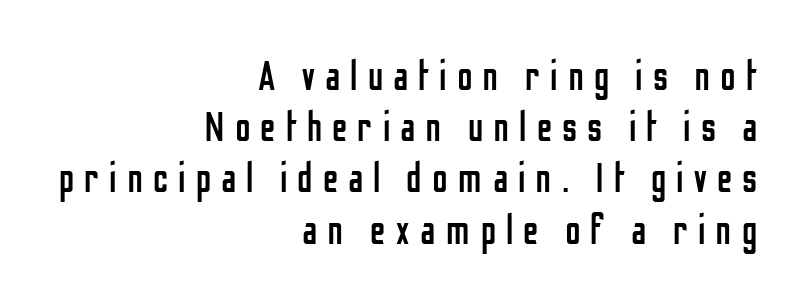
{"serif": "no", "italic": "no", "bold": "no", "weight": "regular", "width": "condensed", "stroke_contrast": "low", "x_height": "medium", "monospaced": "no", "underline": "no", "align": "right", "line_spacing_ratio": 1.22, "letter_spacing": "wide", "letter_spacing_em": 0.24, "glyph_px": 42}
